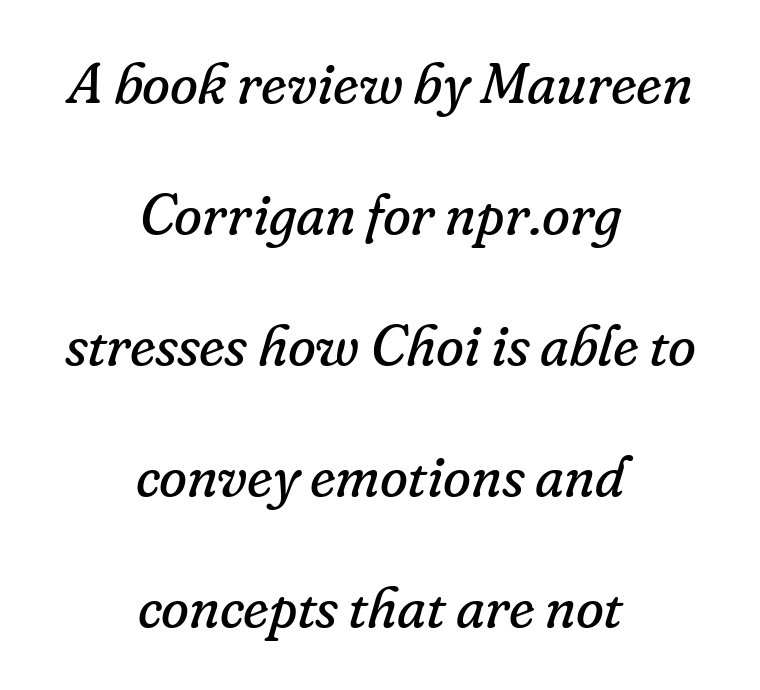
{"serif": "yes", "italic": "yes", "lean": "right", "slant_degrees": 16, "bold": "no", "weight": "regular", "width": "normal", "stroke_contrast": "low", "x_height": "small", "monospaced": "no", "underline": "no", "align": "center", "line_spacing": "loose", "line_spacing_ratio": 2.3, "letter_spacing": "normal", "letter_spacing_em": 0.0, "glyph_px": 57}
